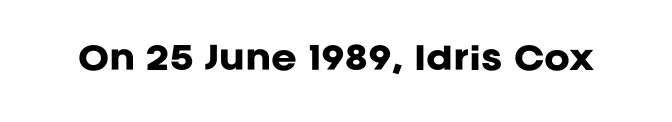
Q: Is the text bold? A: Yes.
Q: Is the text italic (slanted)? A: No, it is upright.
Q: Is the typeface a serif or a sans-serif typeface? A: Sans-serif.
Q: Is the text underlined? A: No.
Q: Is the spacing between letters normal or unusually wide? A: Normal.
Q: Width (condensed, normal, or wide)? A: Normal.
Q: Stroke contrast? A: Low.
Q: x-height? A: Large.
Q: Monospaced? A: No.
